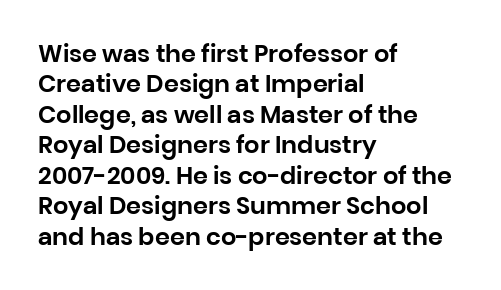
{"italic": "no", "underline": "no", "align": "left", "line_spacing": "normal", "line_spacing_ratio": 1.27, "letter_spacing": "normal", "letter_spacing_em": 0.0, "glyph_px": 24}
